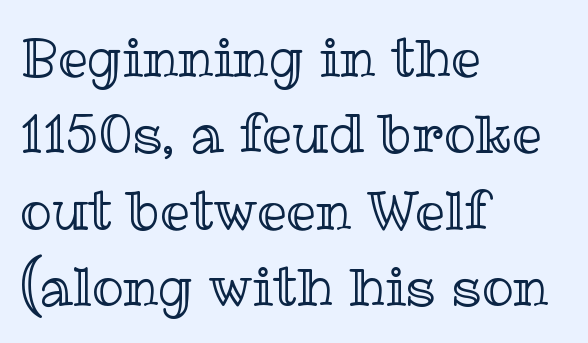
The image shows 53 px text type, upright; set left-aligned, normal line spacing (1.44x), normal letter spacing, not underlined; a medium x-height.
